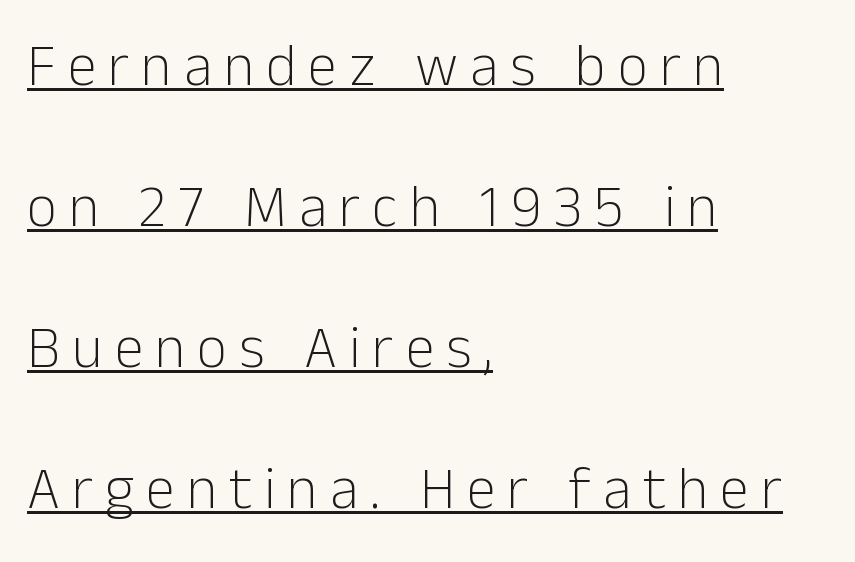
{"serif": "no", "italic": "no", "bold": "no", "weight": "light", "width": "normal", "stroke_contrast": "low", "x_height": "medium", "monospaced": "no", "underline": "yes", "align": "left", "line_spacing": "loose", "line_spacing_ratio": 2.39, "letter_spacing": "wide", "letter_spacing_em": 0.2, "glyph_px": 59}
